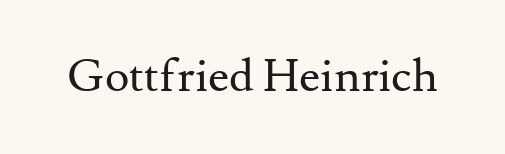
{"serif": "yes", "italic": "no", "bold": "no", "weight": "regular", "width": "normal", "stroke_contrast": "medium", "x_height": "small", "monospaced": "no", "underline": "no", "letter_spacing": "normal", "letter_spacing_em": 0.0, "glyph_px": 46}
